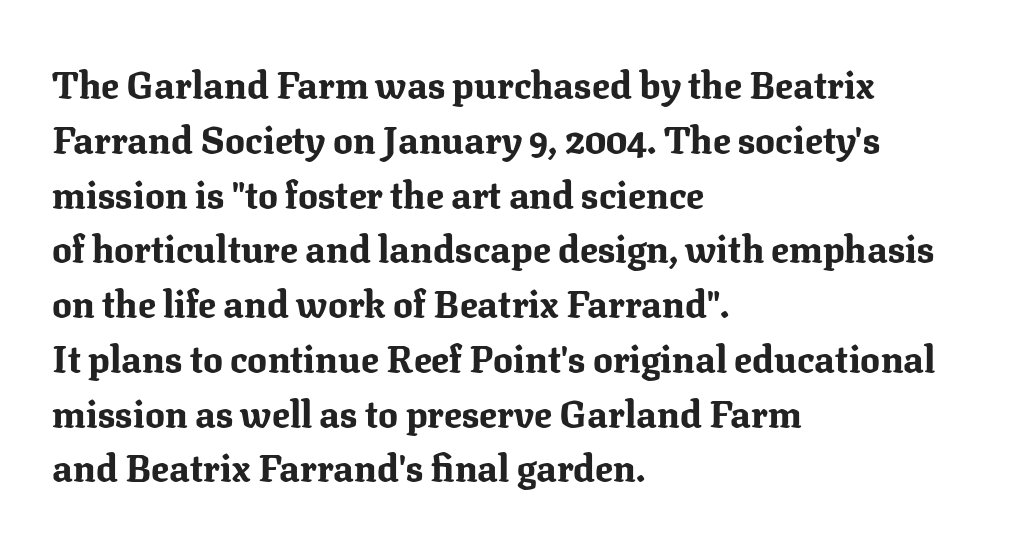
Beneath every word, the page is bare. Look at the tracking — it's just the regular setting, nothing added. These lines are rendered in a variable-pitch font. These lines carry a lot of weight — the face is fully bold. Notice how the stems are strictly vertical — no italics here.
